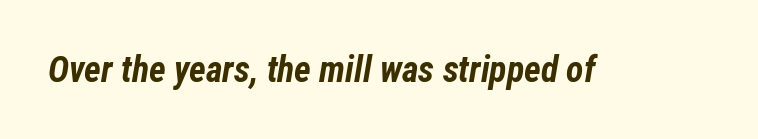
{"italic": "yes", "lean": "right", "slant_degrees": 12, "bold": "yes", "weight": "bold", "width": "condensed", "stroke_contrast": "low", "x_height": "medium", "monospaced": "no", "underline": "no", "letter_spacing": "normal", "letter_spacing_em": 0.0, "glyph_px": 36}
